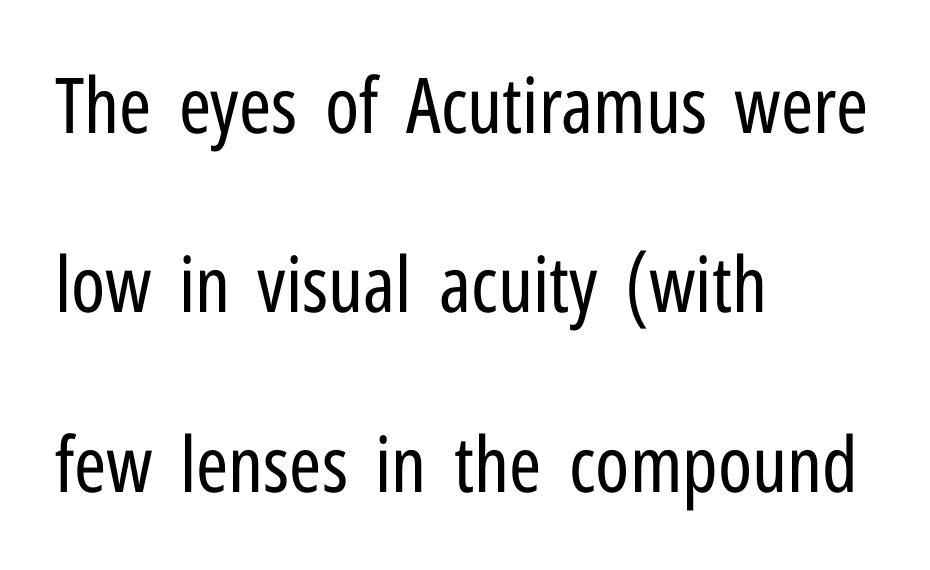
{"serif": "no", "italic": "no", "bold": "no", "weight": "regular", "width": "condensed", "stroke_contrast": "low", "x_height": "medium", "monospaced": "no", "underline": "no", "align": "left", "line_spacing": "loose", "line_spacing_ratio": 2.33, "letter_spacing": "normal", "letter_spacing_em": 0.0, "glyph_px": 77}
